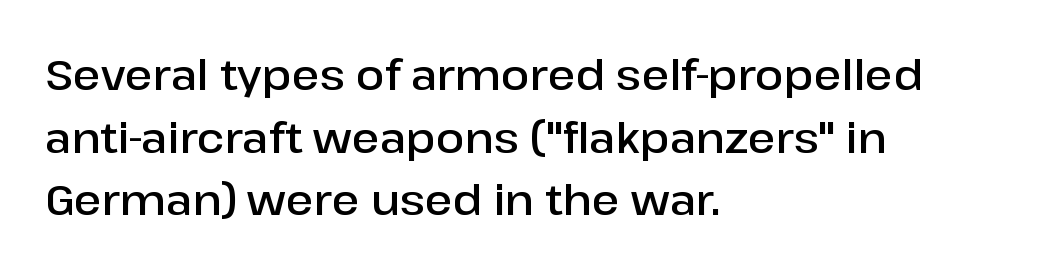
Q: Is the text bold? A: Semi-bold.
Q: Is the text italic (slanted)? A: No, it is upright.
Q: Is the typeface a serif or a sans-serif typeface? A: Sans-serif.
Q: Is the text underlined? A: No.
Q: How is the paragraph aligned? A: Left-aligned.
Q: Is the spacing between letters normal or unusually wide? A: Normal.
Q: Is the spacing between lines tight, normal or loose? A: Normal.
Q: Width (condensed, normal, or wide)? A: Normal.
Q: Stroke contrast? A: Low.
Q: x-height? A: Medium.
Q: Monospaced? A: No.
